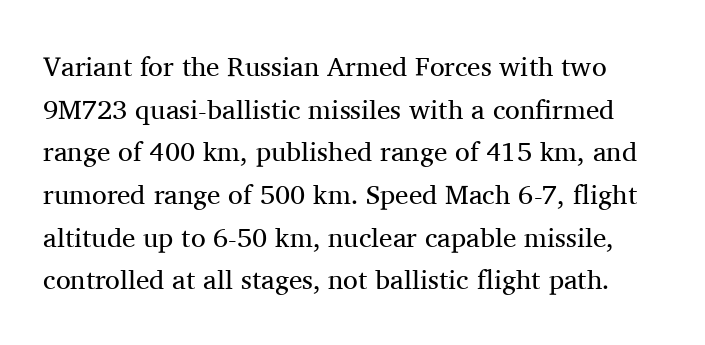
Q: Is the text bold? A: No.
Q: Is the text italic (slanted)? A: No, it is upright.
Q: Is the text underlined? A: No.
Q: Is the spacing between letters normal or unusually wide? A: Normal.
Q: Is the spacing between lines tight, normal or loose? A: Normal.
